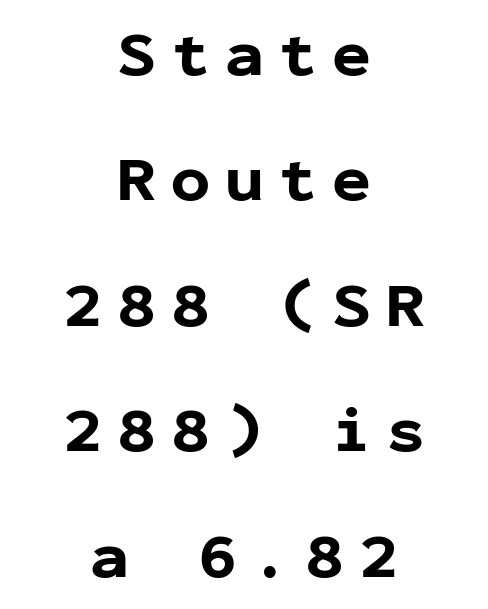
Which margin do the lines hug? Neither — every line sits in the middle. There is plenty of visible air inserted between adjacent glyphs. The designer dialed line spacing up above the default. Weight check: bold — yes, fully. Fixed-width glyphs throughout — classic coding-font behaviour.
